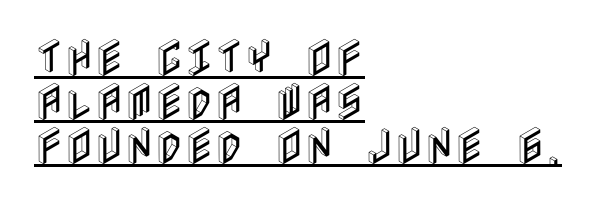
The face used here is rendered with its standard letterfit. Layout note: lines flush left. The rendered words wear a rule along their underside. Italic: no, the glyphs are upright roman. Successive baselines arrive quickly, one right under another.
